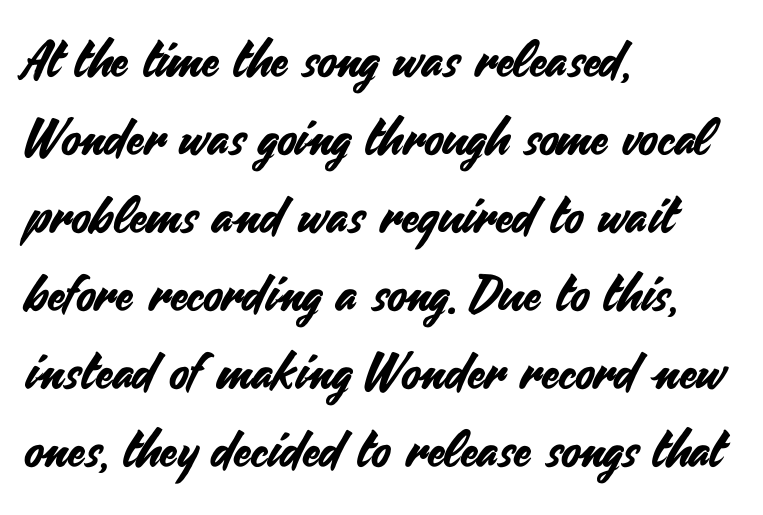
The image shows 50 px sans-serif type; set left-aligned, normal line spacing (1.56x), normal letter spacing, not underlined; medium stroke contrast and a small x-height.
